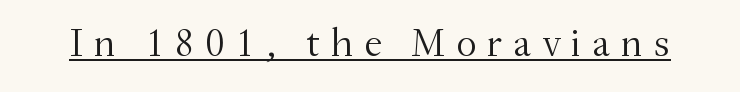
{"serif": "yes", "italic": "no", "bold": "no", "weight": "light", "width": "normal", "stroke_contrast": "medium", "x_height": "small", "monospaced": "no", "underline": "yes", "letter_spacing": "wide", "letter_spacing_em": 0.26, "glyph_px": 41}
